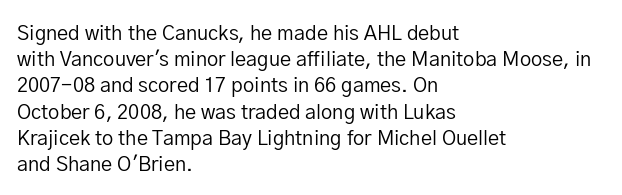
Q: Is the text bold? A: No.
Q: Is the text italic (slanted)? A: No, it is upright.
Q: Is the text underlined? A: No.
Q: How is the paragraph aligned? A: Left-aligned.
Q: Is the spacing between letters normal or unusually wide? A: Normal.
Q: Is the spacing between lines tight, normal or loose? A: Normal.
